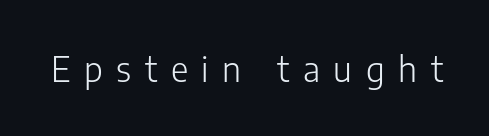
Q: Is the text bold? A: No.
Q: Is the text italic (slanted)? A: No, it is upright.
Q: Is the typeface a serif or a sans-serif typeface? A: Sans-serif.
Q: Is the text underlined? A: No.
Q: Is the spacing between letters normal or unusually wide? A: Unusually wide.
Q: Width (condensed, normal, or wide)? A: Normal.
Q: Stroke contrast? A: Low.
Q: x-height? A: Medium.
Q: Monospaced? A: No.
